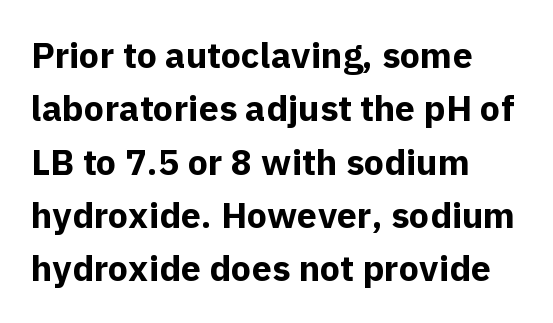
The image shows 36 px bold sans-serif type, upright; set left-aligned, normal line spacing (1.48x), normal letter spacing, not underlined; a medium x-height.
